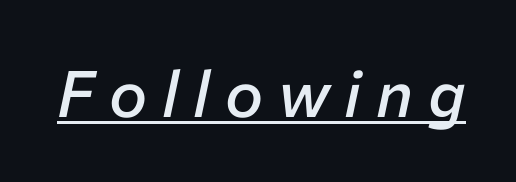
The image shows 64 px semibold type, italic (leaning right); set unusually wide letter spacing (+0.23 em), underlined; low stroke contrast and a medium x-height.
